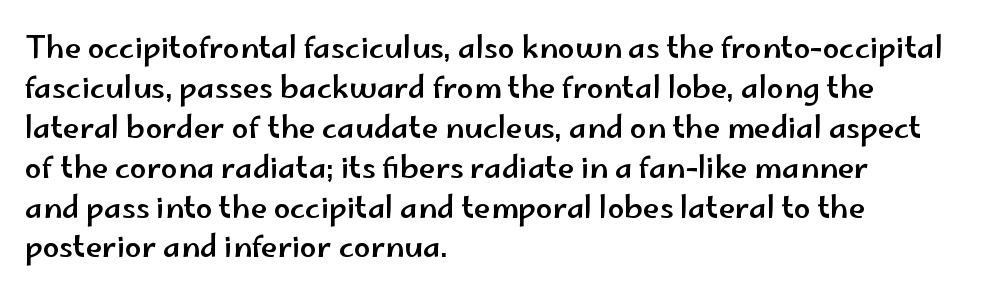
{"serif": "no", "italic": "no", "width": "wide", "stroke_contrast": "low", "x_height": "small", "monospaced": "no", "underline": "no", "align": "left", "line_spacing": "normal", "line_spacing_ratio": 1.33, "letter_spacing": "normal", "letter_spacing_em": 0.0, "glyph_px": 30}
